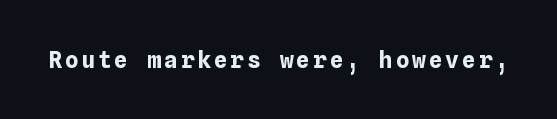
The image shows 23 px bold type, upright; set not underlined.
